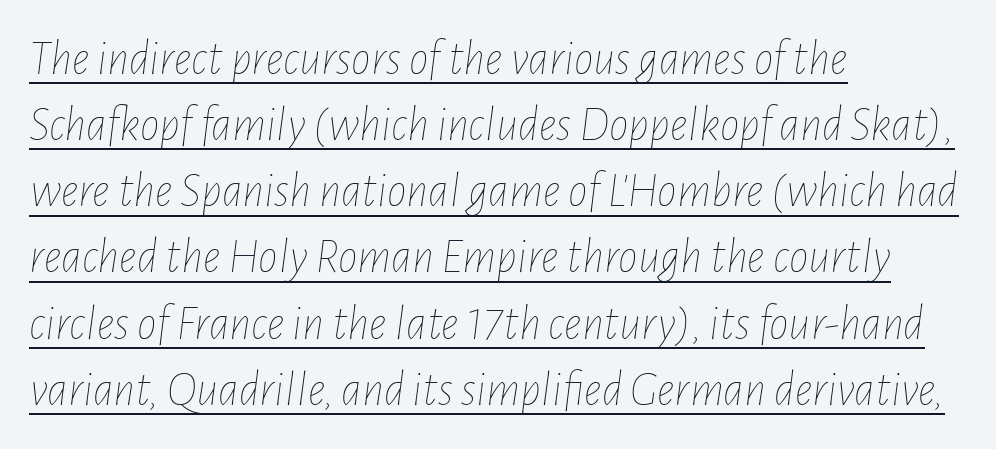
The image shows 49 px thin, condensed type, italic (leaning right); set left-aligned, normal line spacing (1.35x), normal letter spacing, underlined; low stroke contrast and a medium x-height.
